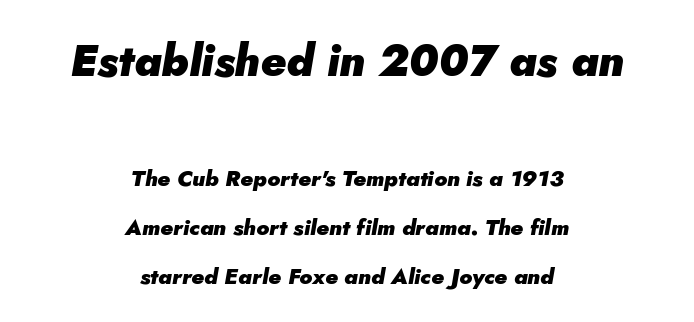
{"italic": "yes", "lean": "right", "slant_degrees": 5, "bold": "yes", "weight": "heavy", "width": "normal", "stroke_contrast": "low", "x_height": "small", "monospaced": "no", "underline": "no", "align": "center", "line_spacing": "loose", "line_spacing_ratio": 2.24, "letter_spacing": "normal", "letter_spacing_em": 0.0, "larger_block": "first", "size_ratio": 2.0, "glyph_px": 44}
